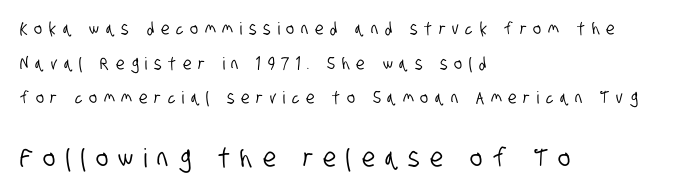
Q: Is the text underlined? A: No.
Q: How is the paragraph aligned? A: Left-aligned.
Q: Is the spacing between letters normal or unusually wide? A: Unusually wide.
Q: Is the spacing between lines tight, normal or loose? A: Loose.
Q: Which block of text is set in a larger size, the first (top) or the second (bottom)? A: The second (bottom) one.
